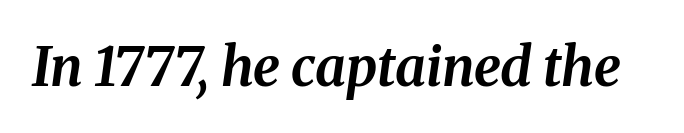
Q: Is the text bold? A: Yes.
Q: Is the text italic (slanted)? A: Yes, it leans right by about 8 degrees.
Q: Is the text underlined? A: No.
Q: Is the spacing between letters normal or unusually wide? A: Normal.
Q: Width (condensed, normal, or wide)? A: Normal.
Q: Stroke contrast? A: Medium.
Q: x-height? A: Medium.
Q: Monospaced? A: No.
